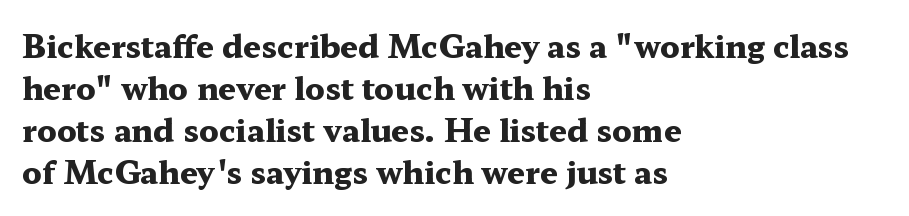
The image shows 31 px heavy, wide serif type, upright; set left-aligned, normal line spacing (1.36x), normal letter spacing, not underlined; medium stroke contrast and a medium x-height.
